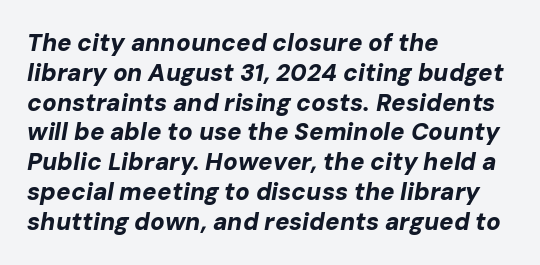
Q: Is the text bold? A: Yes.
Q: Is the text italic (slanted)? A: Yes, it leans right by about 10 degrees.
Q: Is the text underlined? A: No.
Q: How is the paragraph aligned? A: Left-aligned.
Q: Is the spacing between letters normal or unusually wide? A: Normal.
